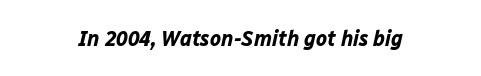
The image shows 23 px bold type, italic (leaning right); set normal letter spacing, not underlined.
